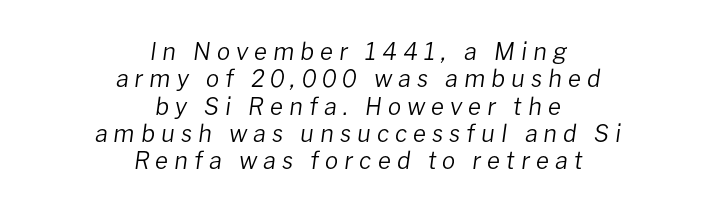
Q: Is the text bold? A: No.
Q: Is the text italic (slanted)? A: Yes, it leans right by about 8 degrees.
Q: Is the text underlined? A: No.
Q: How is the paragraph aligned? A: Centered.
Q: Is the spacing between letters normal or unusually wide? A: Unusually wide.
Q: Is the spacing between lines tight, normal or loose? A: Tight.
